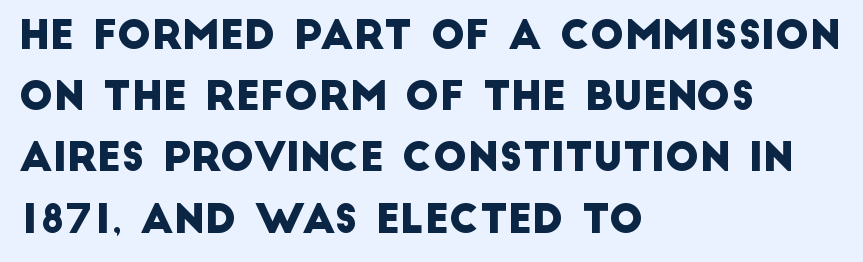
Q: Is the typeface a serif or a sans-serif typeface? A: Sans-serif.
Q: Is the text underlined? A: No.
Q: How is the paragraph aligned? A: Left-aligned.
Q: Is the spacing between letters normal or unusually wide? A: Normal.
Q: Is the spacing between lines tight, normal or loose? A: Normal.
Q: Width (condensed, normal, or wide)? A: Normal.
Q: Stroke contrast? A: Low.
Q: x-height? A: Large.
Q: Monospaced? A: No.
